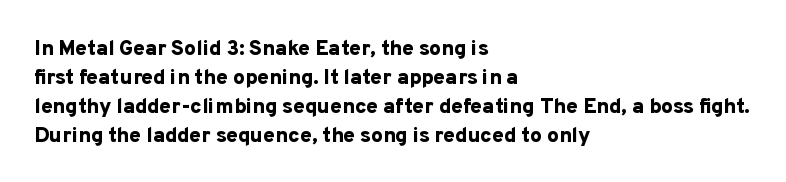
The image shows 21 px bold type, upright; set left-aligned, normal line spacing (1.38x), normal letter spacing, not underlined.
